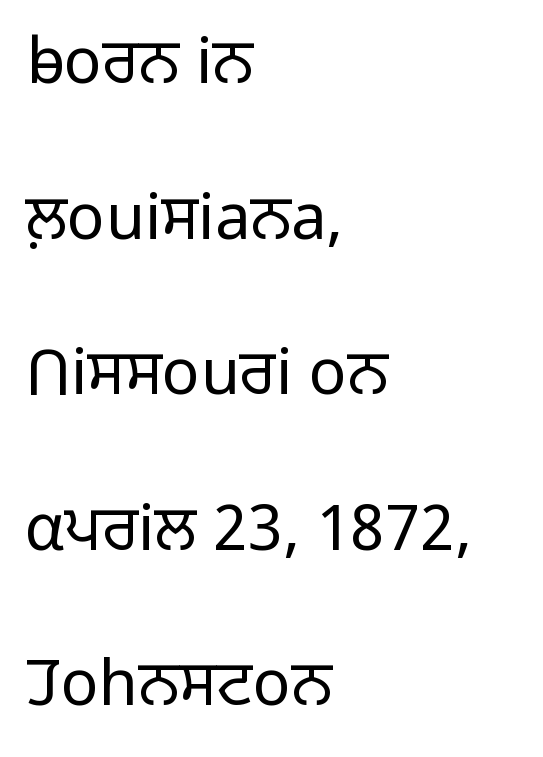
The image shows 63 px light sans-serif type, upright; set left-aligned, loose line spacing (2.47x), normal letter spacing, not underlined; low stroke contrast and a medium x-height.
